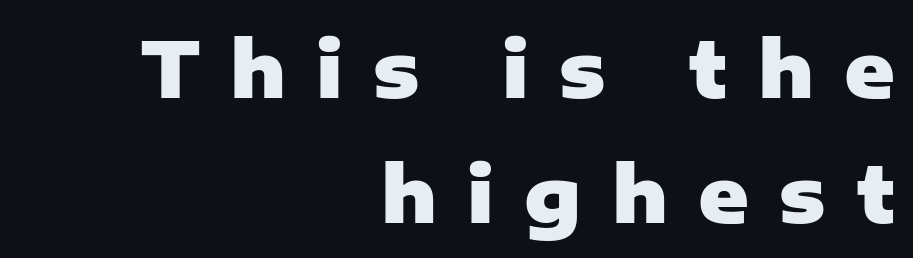
Q: Is the text bold? A: Yes.
Q: Is the text italic (slanted)? A: No, it is upright.
Q: Is the typeface a serif or a sans-serif typeface? A: Sans-serif.
Q: Is the text underlined? A: No.
Q: How is the paragraph aligned? A: Right-aligned.
Q: Is the spacing between letters normal or unusually wide? A: Unusually wide.
Q: Is the spacing between lines tight, normal or loose? A: Normal.
Q: Width (condensed, normal, or wide)? A: Normal.
Q: Stroke contrast? A: Low.
Q: x-height? A: Medium.
Q: Monospaced? A: No.
